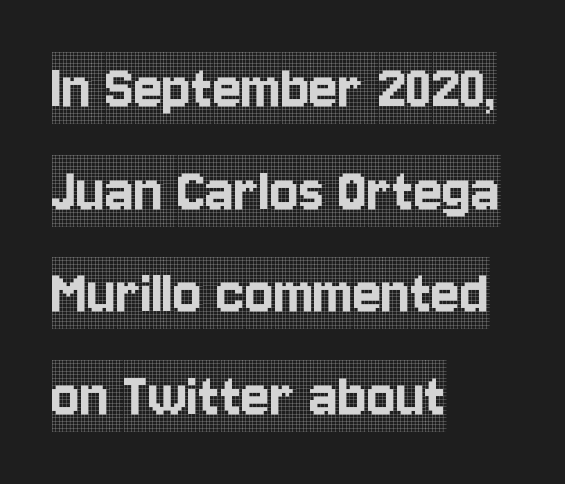
{"serif": "yes", "italic": "no", "width": "condensed", "x_height": "large", "monospaced": "no", "underline": "no", "align": "left", "line_spacing": "normal", "line_spacing_ratio": 1.53, "letter_spacing": "normal", "letter_spacing_em": 0.0, "glyph_px": 67}
